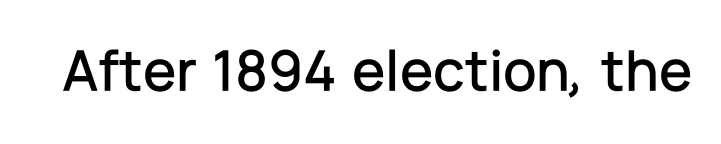
Q: Is the text italic (slanted)? A: No, it is upright.
Q: Is the typeface a serif or a sans-serif typeface? A: Sans-serif.
Q: Is the text underlined? A: No.
Q: Is the spacing between letters normal or unusually wide? A: Normal.
Q: Width (condensed, normal, or wide)? A: Normal.
Q: Stroke contrast? A: Low.
Q: x-height? A: Medium.
Q: Monospaced? A: No.
